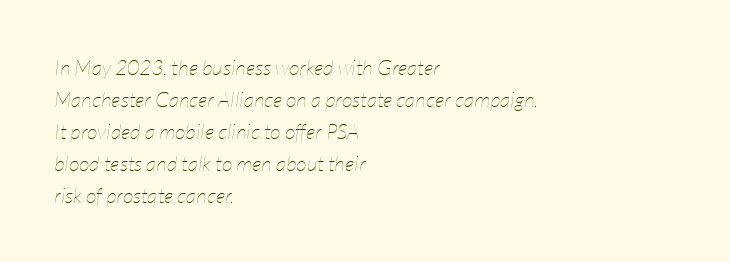
{"italic": "yes", "lean": "right", "slant_degrees": 7, "bold": "no", "underline": "no", "align": "left", "line_spacing": "normal", "line_spacing_ratio": 1.52, "letter_spacing": "normal", "letter_spacing_em": 0.0, "glyph_px": 21}
